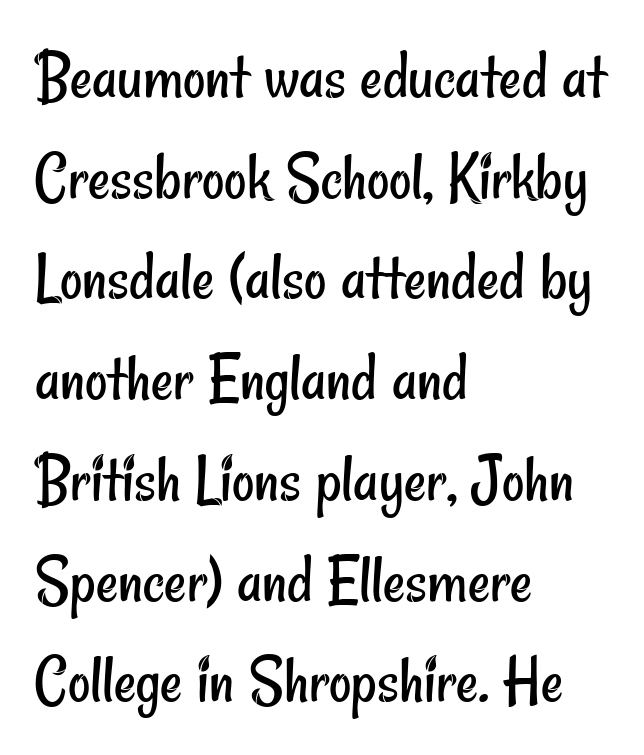
Has an underline been added? It has not. Here the glyphs are tracked normally, forming tight word shapes. Is the stroke heavy? The answer is a plain regular-or-lighter. Vertical spacing — default.
